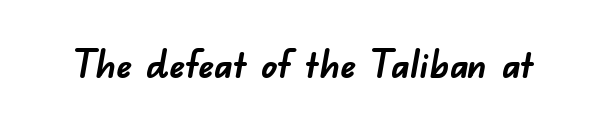
The face used here is a sans, in the tradition of grotesques and geometrics. The rendering uses a bold face; every stroke is thick and dark. Tracking here is standard; glyphs follow each other at the usual distance. The foot of each line stays bare and open. Looks like regular typesetting: each glyph gets only the width it needs.
